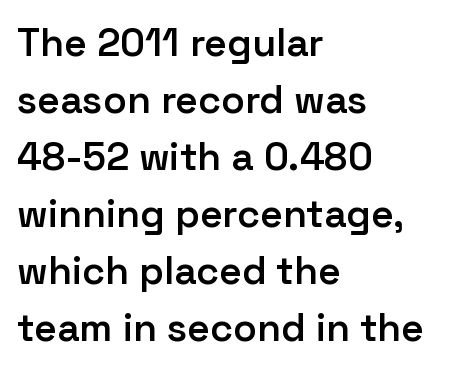
The image shows 39 px semibold sans-serif type, upright; set left-aligned, normal line spacing (1.46x), normal letter spacing, not underlined; low stroke contrast and a medium x-height.
